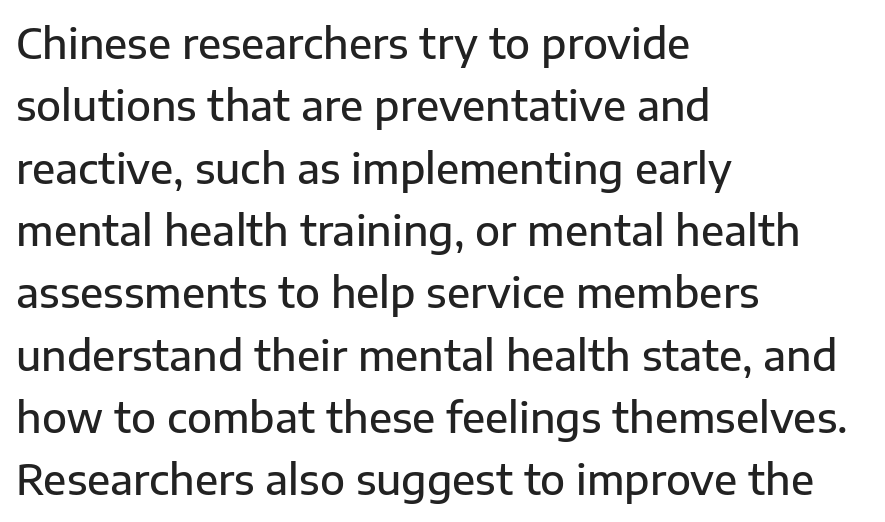
The passage shown is typeset with a sans-serif family. Posture: vertical. Observe the ordinary spacing: letters are neighbours, not strangers. Where is the straight margin? On the left.
